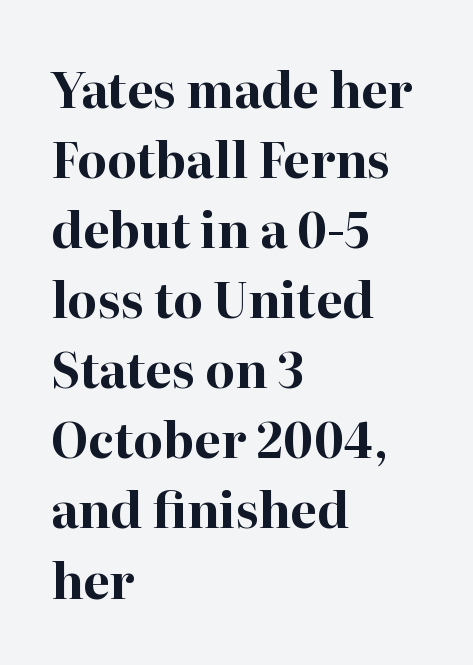
The image shows 48 px bold serif type, upright; set left-aligned, normal line spacing (1.46x), normal letter spacing, not underlined; high stroke contrast and a medium x-height.
